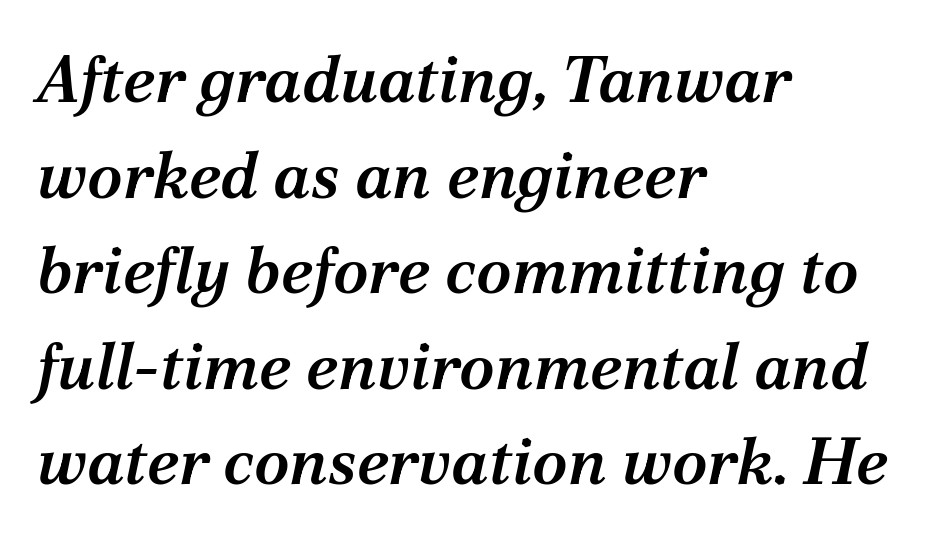
Italic: yes, the glyphs are oblique. This rendering uses left alignment, leaving the right contour irregular. This is moderately heavy type, rendered in semibold. These lines are rendered in a variable-pitch font. Observe the serifs anchoring each vertical stroke in this sample. The gap between lines stays unmarked.
